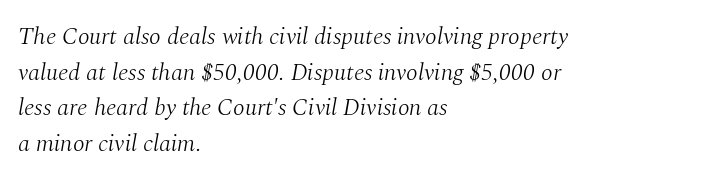
{"italic": "yes", "lean": "right", "slant_degrees": 10, "bold": "no", "underline": "no", "align": "left", "line_spacing": "normal", "line_spacing_ratio": 1.48, "letter_spacing": "normal", "letter_spacing_em": 0.0, "glyph_px": 24}
